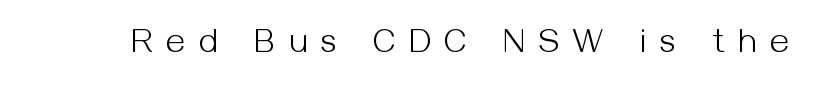
Inter-character spacing is expanded well beyond the font's built-in metrics. Summary of weight: not heavy and not bold. A typesetter would call this proportional, since set widths differ per character. Nope, not italic — everything's standing straight.
